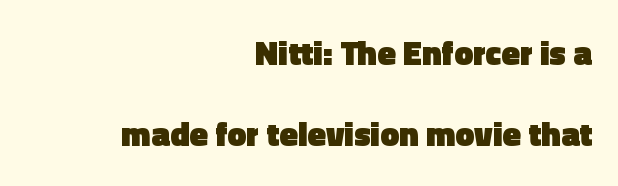
Q: Is the text bold? A: Yes.
Q: Is the text italic (slanted)? A: No, it is upright.
Q: Is the typeface a serif or a sans-serif typeface? A: Sans-serif.
Q: Is the text underlined? A: No.
Q: How is the paragraph aligned? A: Right-aligned.
Q: Is the spacing between letters normal or unusually wide? A: Normal.
Q: Is the spacing between lines tight, normal or loose? A: Loose.
Q: Width (condensed, normal, or wide)? A: Normal.
Q: x-height? A: Medium.
Q: Monospaced? A: No.
